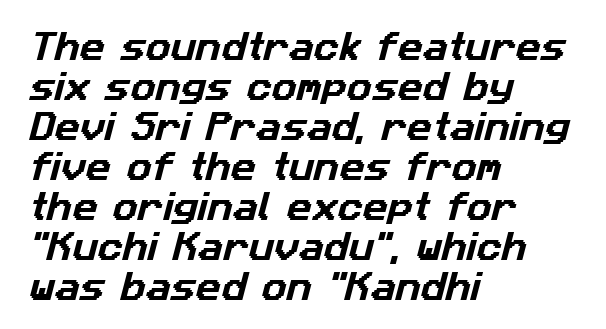
Visually the block forms a straight wall on the left and a jagged coastline on the right. The typeface chosen for these lines omits serifs. The space between consecutive lines is moderate. Is this a fixed-width face? No — the glyphs have proportional, varying widths. The area under the type is left untouched.
